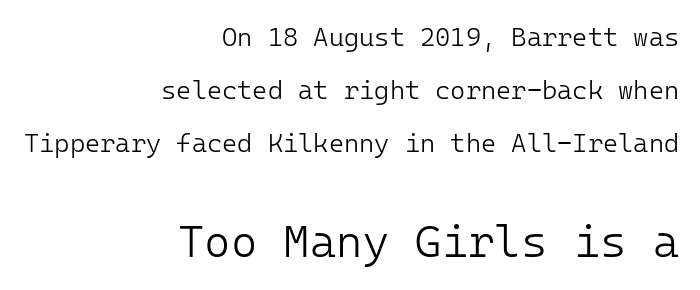
The image shows 45 px light sans-serif type, upright; set right-aligned, loose line spacing (2.03x), normal letter spacing, not underlined; the second (bottom) block is 1.73x larger; low stroke contrast and a medium x-height.
